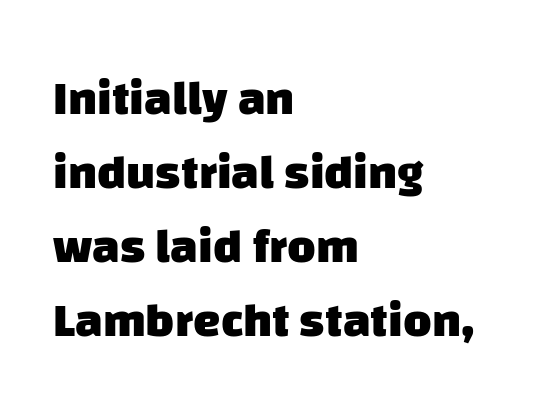
{"serif": "no", "bold": "yes", "weight": "heavy", "width": "normal", "stroke_contrast": "low", "x_height": "large", "monospaced": "no", "underline": "no", "align": "left", "line_spacing": "normal", "line_spacing_ratio": 1.51, "letter_spacing": "normal", "letter_spacing_em": 0.0, "glyph_px": 49}
